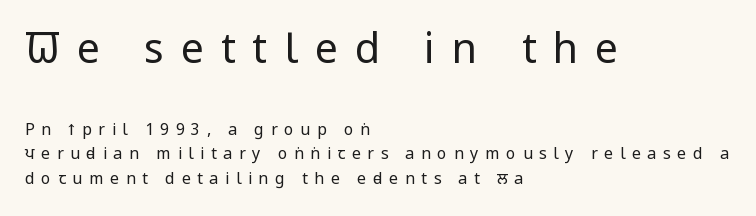
The letters are spread apart with noticeably loose tracking. Bigger letters appear in the top chunk; the bottom chunk is reduced. The strokes carry an ordinary text weight at most. Underlining? Definitely not there. Is this a sans? Yes — the strokes have no serifs.
